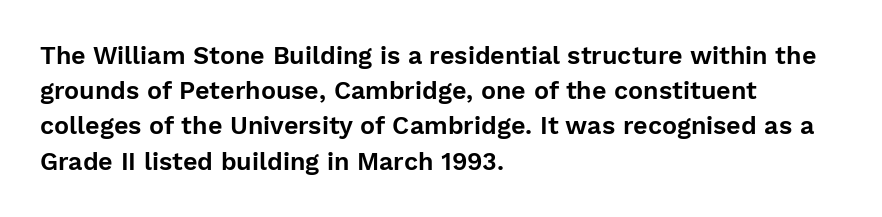
The image shows 25 px text type, upright; set left-aligned, normal line spacing (1.41x), normal letter spacing, not underlined.
